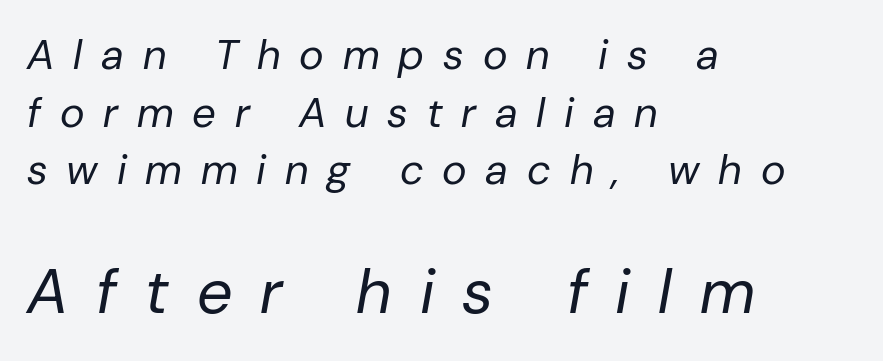
Letter spacing: wide. The text block is weighted toward the left margin, trailing off unevenly rightward. Size contrast runs from small at the top to large at the bottom. An italicized treatment has been applied to the whole sample. Regarding leading, the lines here are spaced in the standard way.
